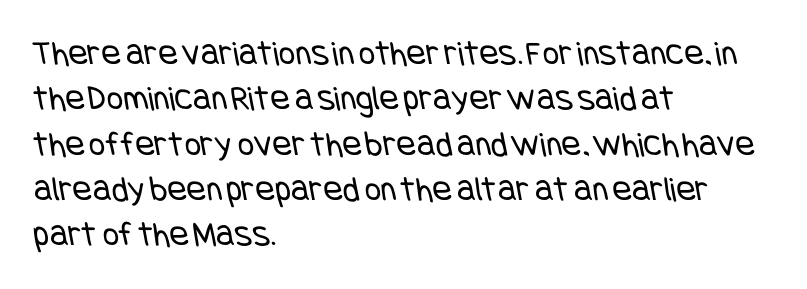
{"serif": "no", "bold": "no", "weight": "regular", "width": "condensed", "stroke_contrast": "low", "x_height": "large", "underline": "no", "align": "left", "line_spacing": "normal", "line_spacing_ratio": 1.26, "letter_spacing": "normal", "letter_spacing_em": 0.0, "glyph_px": 36}
